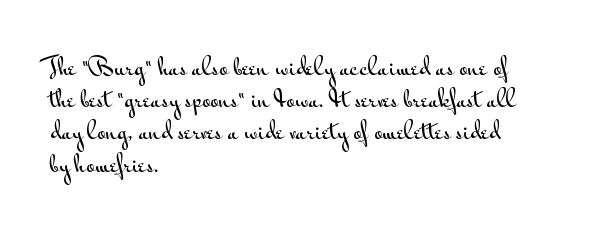
Does the leading feel generous? No, just average. The paragraph shown leans on its left margin. The string is rendered with underlining switched off. Here the glyphs are tracked normally, forming tight word shapes.
